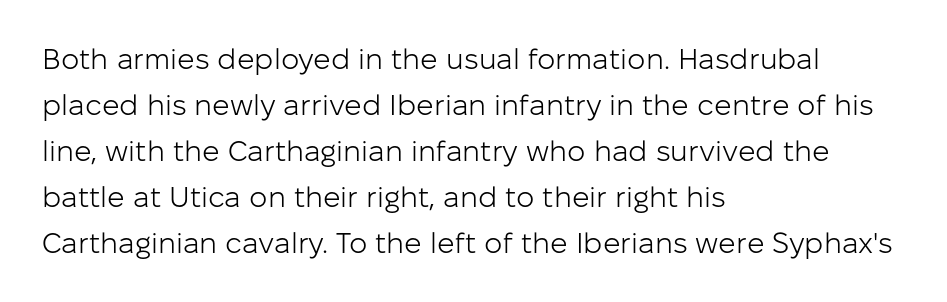
The image shows 29 px light sans-serif type, upright; set left-aligned, normal line spacing (1.59x), normal letter spacing, not underlined; low stroke contrast and a medium x-height.
